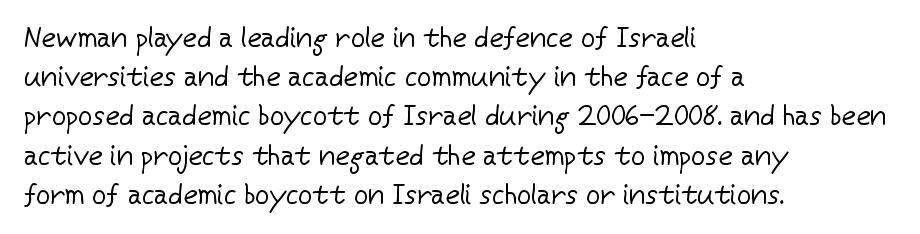
Vertically, the passage feels balanced, rows spaced as you'd expect. You can tell it's not italic because the verticals are truly vertical. This is sans-serif lettering, the kind often seen on screens and signage. Descenders are the only things crossing below the line.
